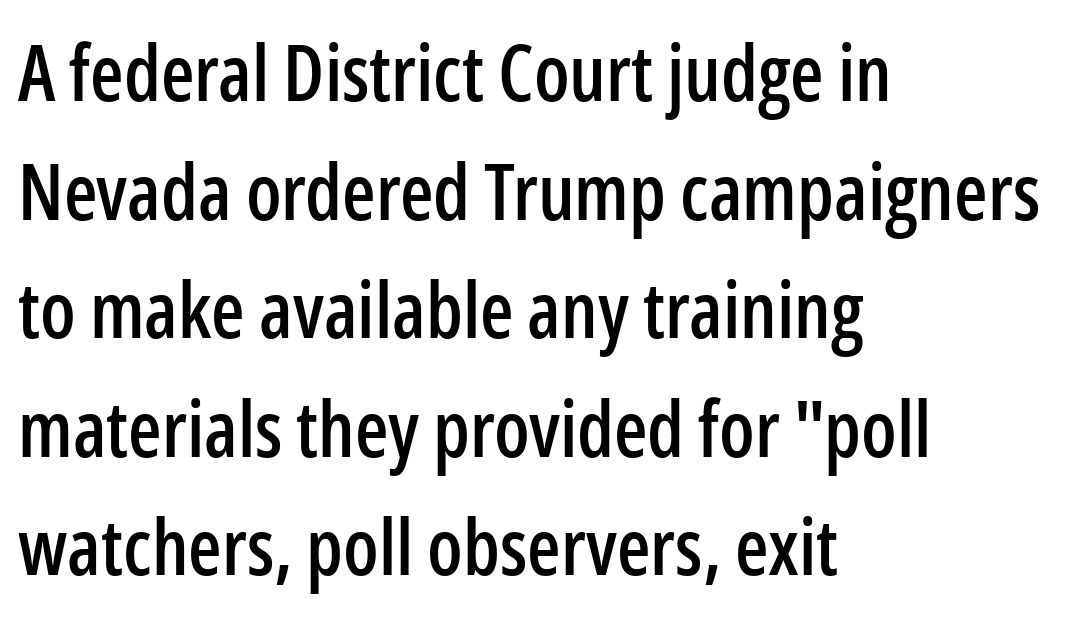
{"serif": "no", "italic": "no", "width": "condensed", "stroke_contrast": "low", "x_height": "medium", "monospaced": "no", "underline": "no", "align": "left", "line_spacing": "normal", "line_spacing_ratio": 1.54, "letter_spacing": "normal", "letter_spacing_em": 0.0, "glyph_px": 77}
